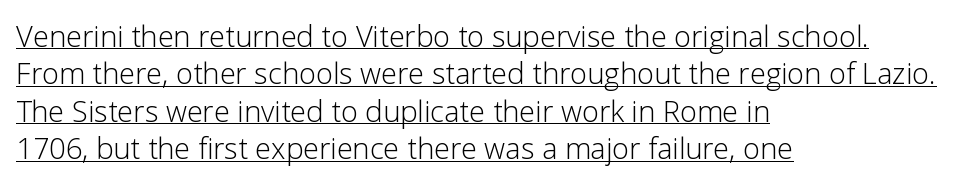
Q: Is the text bold? A: No.
Q: Is the text italic (slanted)? A: No, it is upright.
Q: Is the typeface a serif or a sans-serif typeface? A: Sans-serif.
Q: Is the text underlined? A: Yes.
Q: How is the paragraph aligned? A: Left-aligned.
Q: Is the spacing between letters normal or unusually wide? A: Normal.
Q: Is the spacing between lines tight, normal or loose? A: Normal.
Q: Width (condensed, normal, or wide)? A: Normal.
Q: Stroke contrast? A: Low.
Q: x-height? A: Medium.
Q: Monospaced? A: No.
